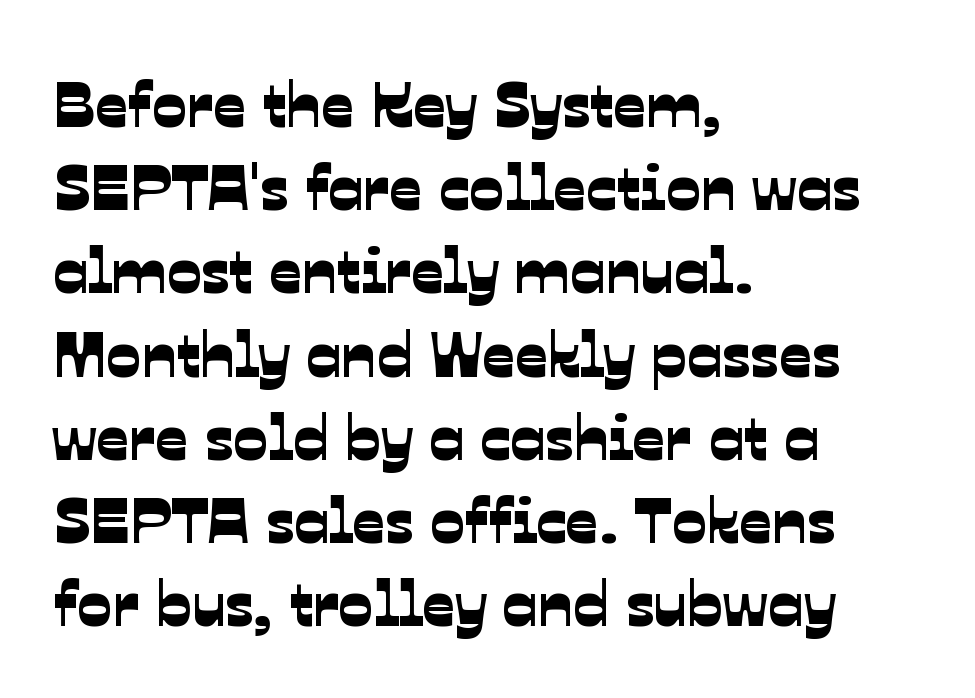
Q: Is the typeface a serif or a sans-serif typeface? A: Sans-serif.
Q: Is the text underlined? A: No.
Q: How is the paragraph aligned? A: Left-aligned.
Q: Is the spacing between letters normal or unusually wide? A: Normal.
Q: Is the spacing between lines tight, normal or loose? A: Normal.
Q: Width (condensed, normal, or wide)? A: Normal.
Q: Stroke contrast? A: Low.
Q: x-height? A: Medium.
Q: Monospaced? A: No.
